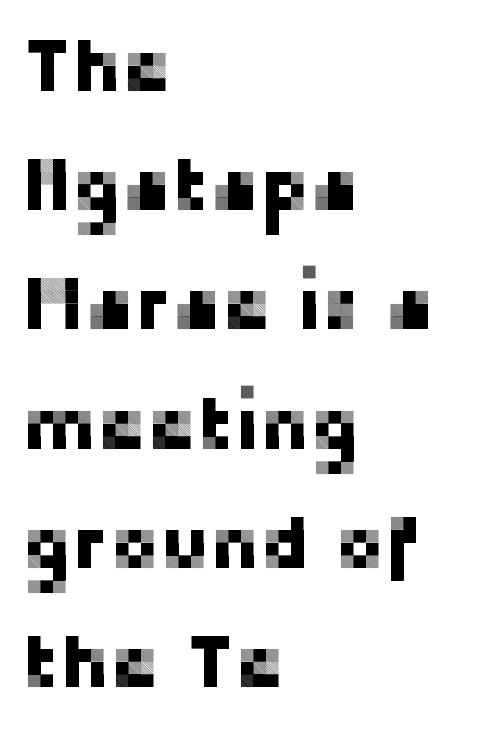
In terms of posture, this sample is upright. A typesetter would call this zero additional tracking. Visually the block forms a straight wall on the left and a jagged coastline on the right. The face used here is proportionally spaced, like ordinary book or web type.
